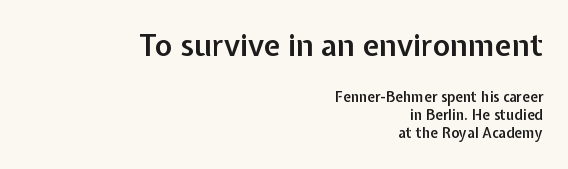
The image shows 30 px semibold sans-serif type, upright; set right-aligned, normal line spacing (1.28x), normal letter spacing, not underlined; the first (top) block is 2.14x larger; low stroke contrast and a medium x-height.
